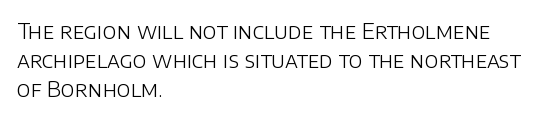
Q: Is the text bold? A: No.
Q: Is the text italic (slanted)? A: No, it is upright.
Q: Is the text underlined? A: No.
Q: How is the paragraph aligned? A: Left-aligned.
Q: Is the spacing between letters normal or unusually wide? A: Normal.
Q: Is the spacing between lines tight, normal or loose? A: Normal.
